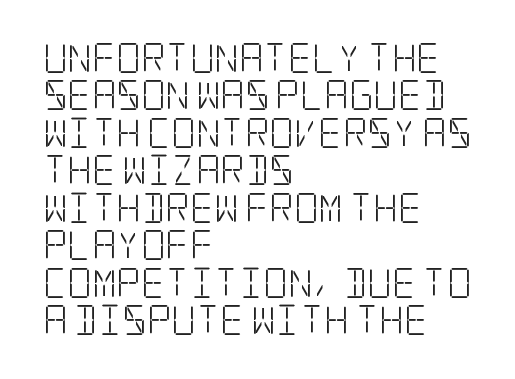
Ink coverage per letter is moderate at most. Does the type have serifs? Yes, each stem ends in a small foot. Every character sits straight up, as roman type does. The type is set solid horizontally, with unmodified tracking. This sample keeps an unexceptional amount of space between lines. Descender tails drop into unmarked territory.
